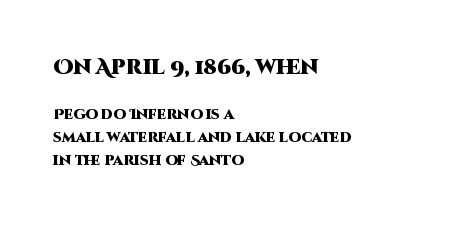
Q: Is the text bold? A: Yes.
Q: Is the text italic (slanted)? A: No, it is upright.
Q: Is the text underlined? A: No.
Q: How is the paragraph aligned? A: Left-aligned.
Q: Is the spacing between letters normal or unusually wide? A: Normal.
Q: Is the spacing between lines tight, normal or loose? A: Normal.
Q: Which block of text is set in a larger size, the first (top) or the second (bottom)? A: The first (top) one.
